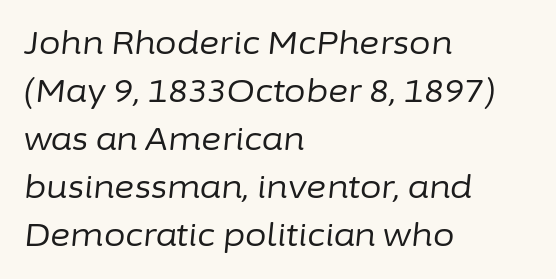
Q: Is the text bold? A: No.
Q: Is the text italic (slanted)? A: Yes, it leans right by about 6 degrees.
Q: Is the text underlined? A: No.
Q: How is the paragraph aligned? A: Left-aligned.
Q: Is the spacing between letters normal or unusually wide? A: Normal.
Q: Is the spacing between lines tight, normal or loose? A: Normal.
Q: Width (condensed, normal, or wide)? A: Normal.
Q: Stroke contrast? A: Low.
Q: x-height? A: Medium.
Q: Monospaced? A: No.
